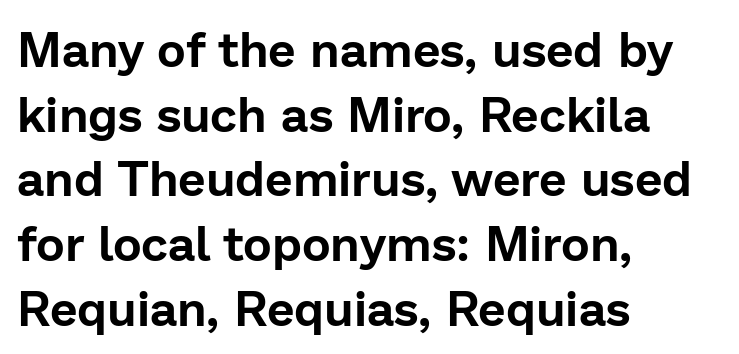
Q: Is the text italic (slanted)? A: No, it is upright.
Q: Is the typeface a serif or a sans-serif typeface? A: Sans-serif.
Q: Is the text underlined? A: No.
Q: How is the paragraph aligned? A: Left-aligned.
Q: Is the spacing between letters normal or unusually wide? A: Normal.
Q: Is the spacing between lines tight, normal or loose? A: Normal.
Q: Width (condensed, normal, or wide)? A: Normal.
Q: Stroke contrast? A: Low.
Q: x-height? A: Medium.
Q: Monospaced? A: No.
